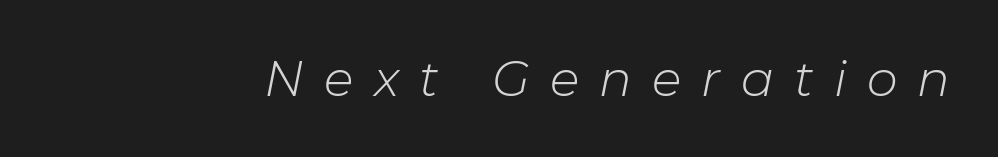
Q: Is the text bold? A: No.
Q: Is the text italic (slanted)? A: Yes, it leans right by about 11 degrees.
Q: Is the text underlined? A: No.
Q: Is the spacing between letters normal or unusually wide? A: Unusually wide.
Q: Width (condensed, normal, or wide)? A: Normal.
Q: Stroke contrast? A: Low.
Q: x-height? A: Medium.
Q: Monospaced? A: No.
